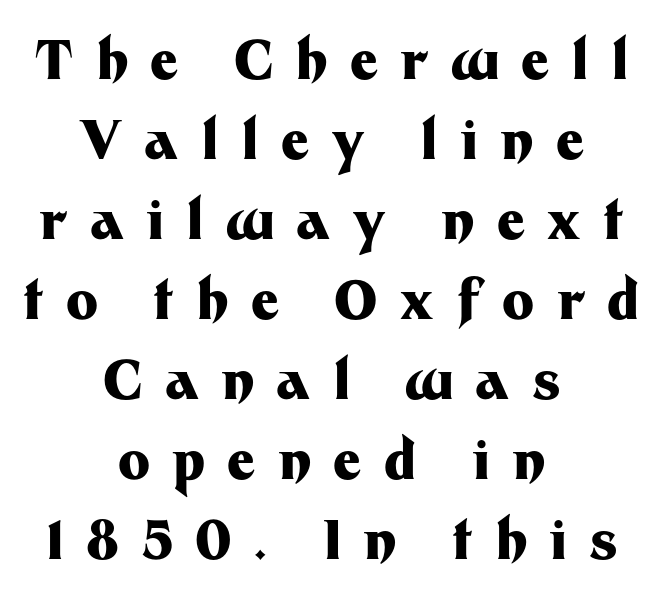
{"serif": "no", "italic": "no", "bold": "yes", "weight": "heavy", "width": "normal", "stroke_contrast": "medium", "x_height": "medium", "monospaced": "no", "underline": "no", "align": "center", "line_spacing": "normal", "line_spacing_ratio": 1.48, "letter_spacing": "wide", "letter_spacing_em": 0.41, "glyph_px": 54}
